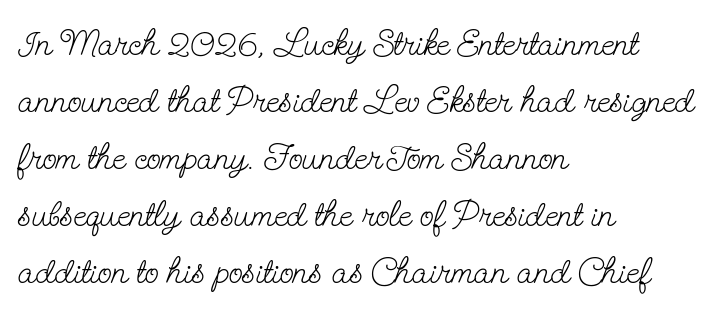
The image shows 37 px light, condensed serif type; set left-aligned, normal line spacing (1.54x), normal letter spacing, not underlined; low stroke contrast and a small x-height.
